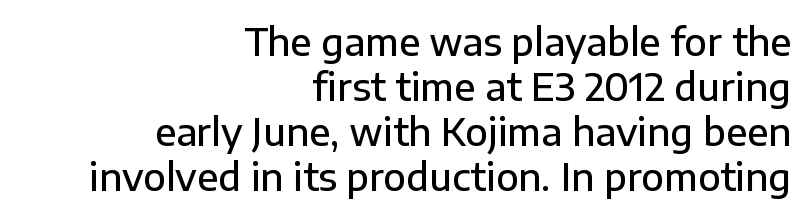
Q: Is the text bold? A: Semi-bold.
Q: Is the text italic (slanted)? A: No, it is upright.
Q: Is the typeface a serif or a sans-serif typeface? A: Sans-serif.
Q: Is the text underlined? A: No.
Q: How is the paragraph aligned? A: Right-aligned.
Q: Is the spacing between letters normal or unusually wide? A: Normal.
Q: Width (condensed, normal, or wide)? A: Normal.
Q: Stroke contrast? A: Low.
Q: x-height? A: Medium.
Q: Monospaced? A: No.
